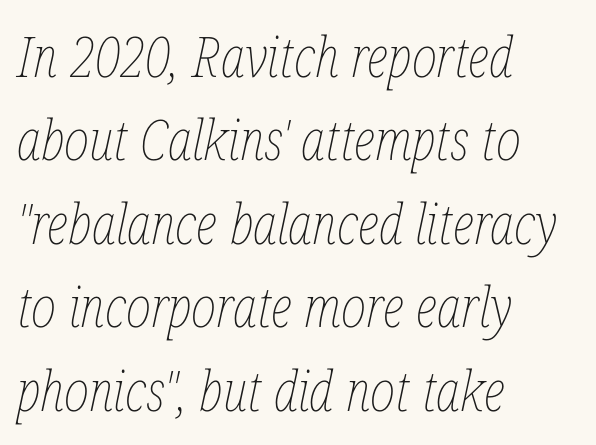
Q: Is the text bold? A: No.
Q: Is the text italic (slanted)? A: Yes, it leans right by about 12 degrees.
Q: Is the text underlined? A: No.
Q: How is the paragraph aligned? A: Left-aligned.
Q: Is the spacing between letters normal or unusually wide? A: Normal.
Q: Is the spacing between lines tight, normal or loose? A: Normal.
Q: Width (condensed, normal, or wide)? A: Condensed.
Q: Stroke contrast? A: Low.
Q: x-height? A: Medium.
Q: Monospaced? A: No.
